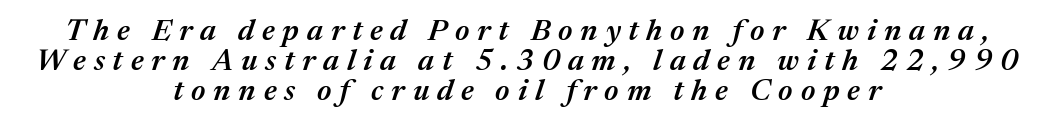
{"italic": "yes", "lean": "right", "slant_degrees": 17, "bold": "semi", "weight": "semibold", "width": "normal", "stroke_contrast": "medium", "x_height": "medium", "monospaced": "no", "underline": "no", "align": "center", "line_spacing": "tight", "line_spacing_ratio": 1.0, "letter_spacing": "wide", "letter_spacing_em": 0.26, "glyph_px": 30}
